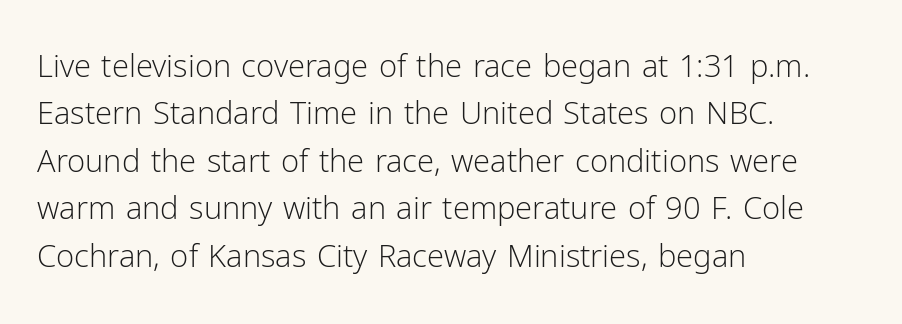
The space directly below the letters is spotless. Regular leading. The font sits on the lighter half of the weight spectrum, regular included. The letters stand straight up with perfectly vertical stems.
